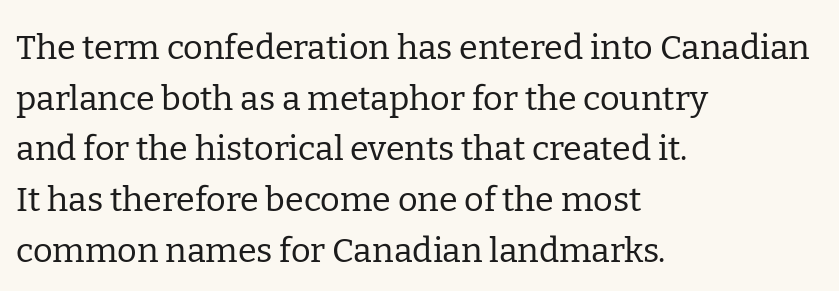
The typography opts for an upright posture over an oblique one. Character widths vary here, with narrow letters taking less room than wide ones. Typeset ragged right — the left edge is the straight one. Has an underline been added? It has not. The space between consecutive lines is moderate.
